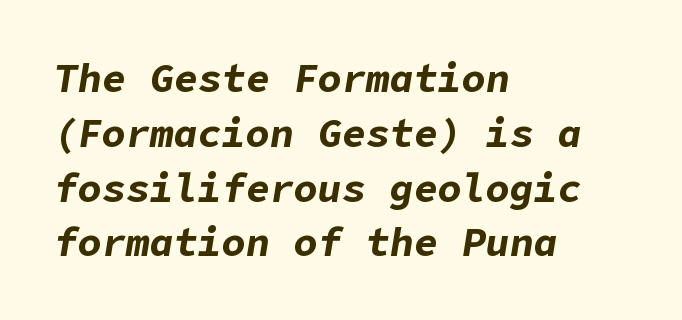
The image shows 40 px bold type, italic (leaning right); set left-aligned, normal line spacing (1.37x), normal letter spacing, not underlined; low stroke contrast and a medium x-height.
